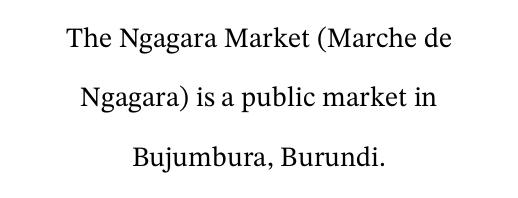
The image shows 28 px serif type, upright; set centered, loose line spacing (2.12x), normal letter spacing, not underlined; medium stroke contrast and a medium x-height.
